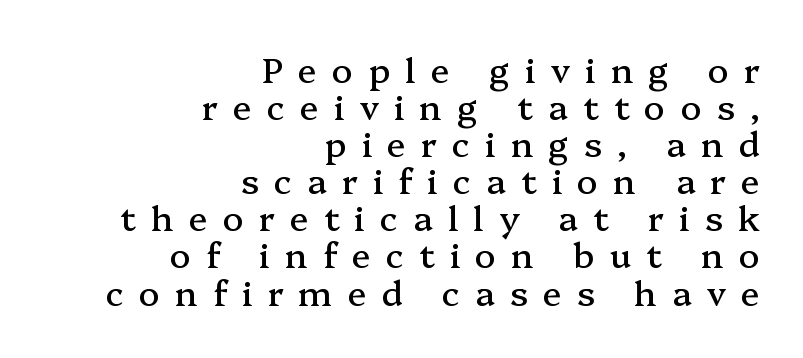
The image shows 35 px serif type, upright; set right-aligned, tight line spacing (1.06x), unusually wide letter spacing (+0.43 em), not underlined; medium stroke contrast and a medium x-height.
